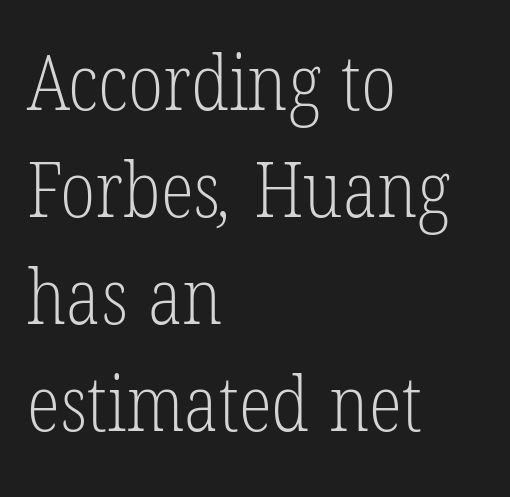
Q: Is the text bold? A: No.
Q: Is the typeface a serif or a sans-serif typeface? A: Serif.
Q: Is the text underlined? A: No.
Q: How is the paragraph aligned? A: Left-aligned.
Q: Is the spacing between letters normal or unusually wide? A: Normal.
Q: Is the spacing between lines tight, normal or loose? A: Normal.
Q: Width (condensed, normal, or wide)? A: Condensed.
Q: Stroke contrast? A: Low.
Q: x-height? A: Medium.
Q: Monospaced? A: No.
